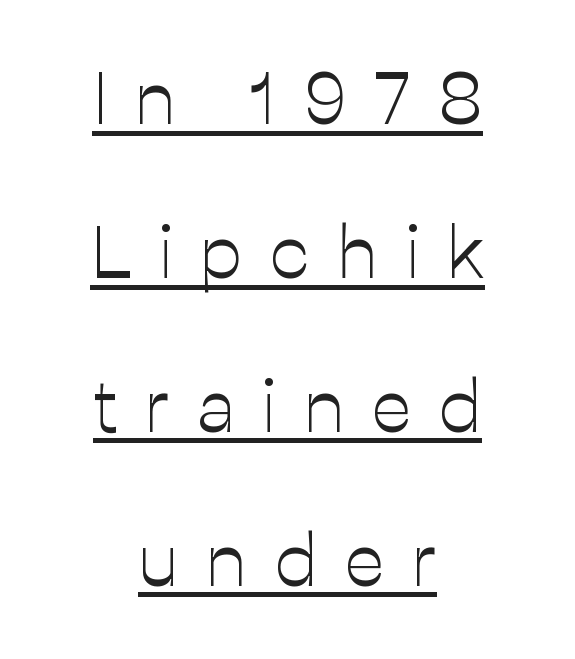
Q: Is the text bold? A: No.
Q: Is the text italic (slanted)? A: No, it is upright.
Q: Is the typeface a serif or a sans-serif typeface? A: Sans-serif.
Q: Is the text underlined? A: Yes.
Q: How is the paragraph aligned? A: Centered.
Q: Is the spacing between letters normal or unusually wide? A: Unusually wide.
Q: Is the spacing between lines tight, normal or loose? A: Loose.
Q: Width (condensed, normal, or wide)? A: Normal.
Q: Stroke contrast? A: Low.
Q: x-height? A: Medium.
Q: Monospaced? A: No.
